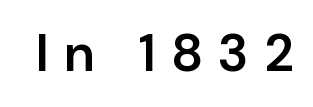
Q: Is the text bold? A: Semi-bold.
Q: Is the text italic (slanted)? A: No, it is upright.
Q: Is the typeface a serif or a sans-serif typeface? A: Sans-serif.
Q: Is the text underlined? A: No.
Q: Is the spacing between letters normal or unusually wide? A: Unusually wide.
Q: Width (condensed, normal, or wide)? A: Normal.
Q: Stroke contrast? A: Low.
Q: x-height? A: Medium.
Q: Monospaced? A: No.
